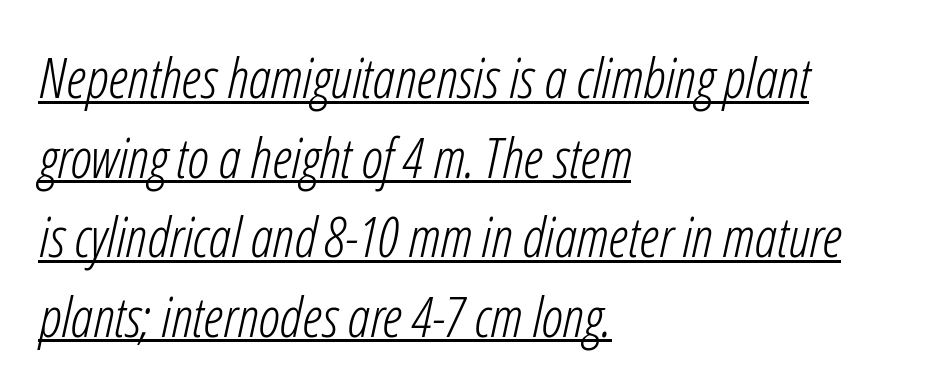
The image shows 56 px light, condensed type, italic (leaning right); set left-aligned, normal line spacing (1.42x), normal letter spacing, underlined; low stroke contrast and a medium x-height.
